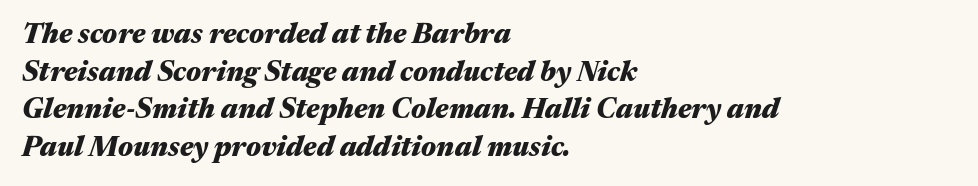
The image shows 28 px heavy, wide type, italic (leaning right); set left-aligned, normal line spacing (1.34x), normal letter spacing, not underlined; medium stroke contrast and a medium x-height.
